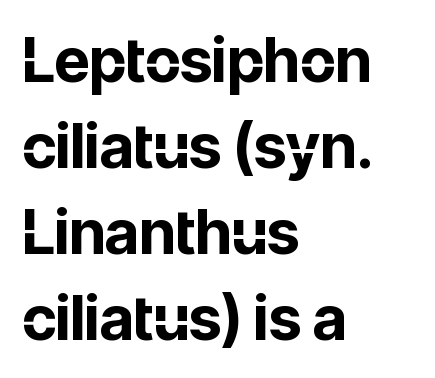
Every letter is thick-stroked: bold, no question. Reading down the column, the eye jumps a familiar distance to each next line. Tracking here is standard; glyphs follow each other at the usual distance. The rendering anchors every line to the left-hand side.
